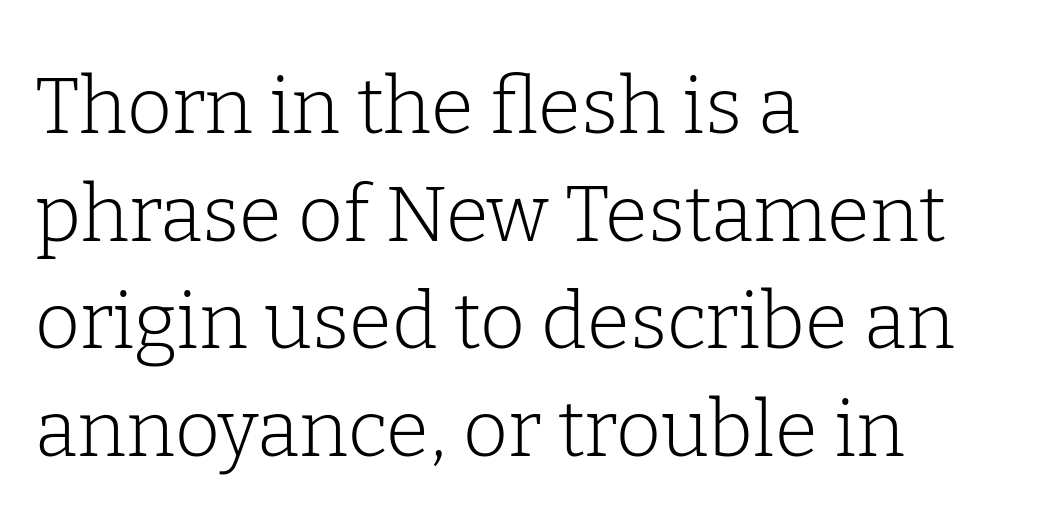
Q: Is the text bold? A: No.
Q: Is the text italic (slanted)? A: No, it is upright.
Q: Is the typeface a serif or a sans-serif typeface? A: Serif.
Q: Is the text underlined? A: No.
Q: How is the paragraph aligned? A: Left-aligned.
Q: Is the spacing between letters normal or unusually wide? A: Normal.
Q: Is the spacing between lines tight, normal or loose? A: Normal.
Q: Width (condensed, normal, or wide)? A: Normal.
Q: Stroke contrast? A: Low.
Q: x-height? A: Medium.
Q: Monospaced? A: No.
